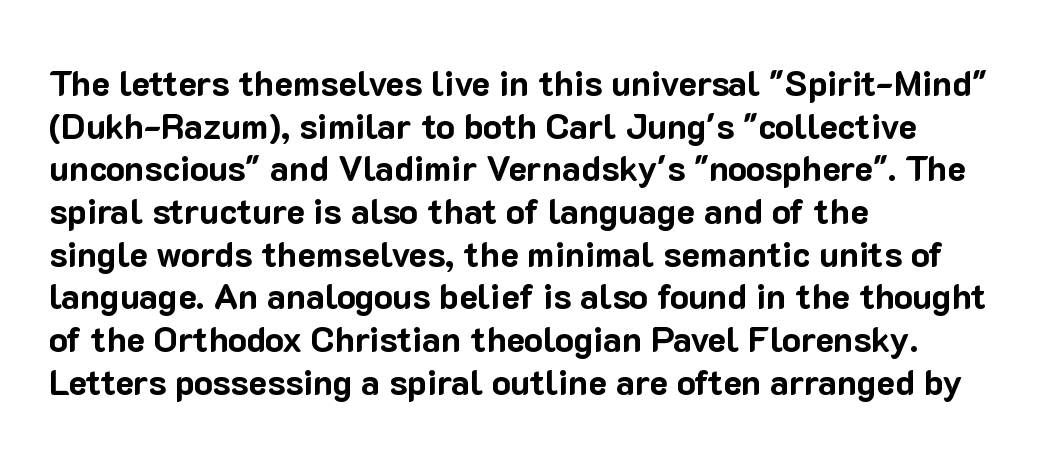
Q: Is the text bold? A: Yes.
Q: Is the text italic (slanted)? A: No, it is upright.
Q: Is the typeface a serif or a sans-serif typeface? A: Sans-serif.
Q: Is the text underlined? A: No.
Q: How is the paragraph aligned? A: Left-aligned.
Q: Is the spacing between letters normal or unusually wide? A: Normal.
Q: Width (condensed, normal, or wide)? A: Normal.
Q: Stroke contrast? A: Low.
Q: x-height? A: Medium.
Q: Monospaced? A: No.
